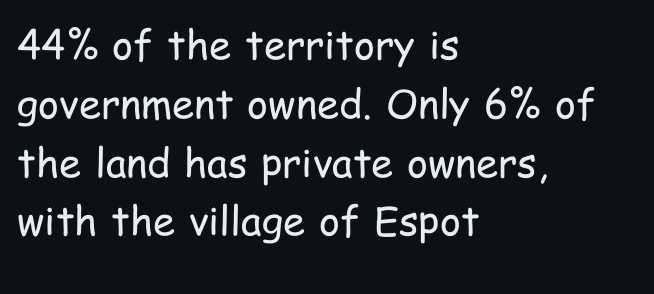
A light-to-regular cut is what we see here. Does the leading feel generous? No, just average. Nope, not italic — everything's standing straight. The rendering uses natural spacing where letterforms have individual widths. A classic flush-left, rag-right setting is used for this passage. This sample uses plain, unmodified letter spacing.
